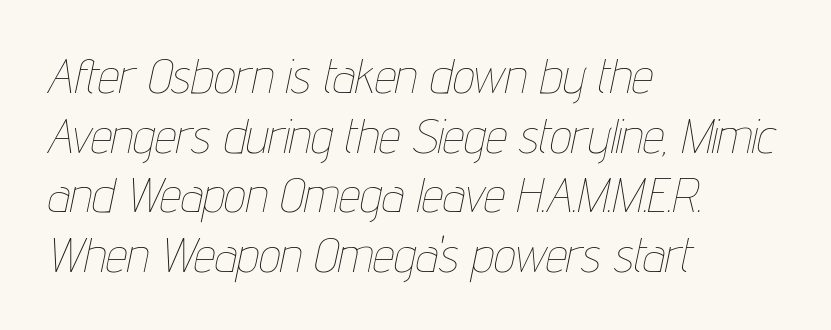
{"italic": "yes", "lean": "right", "slant_degrees": 12, "bold": "no", "weight": "thin", "width": "condensed", "stroke_contrast": "low", "x_height": "medium", "monospaced": "no", "underline": "no", "align": "left", "line_spacing_ratio": 1.24, "letter_spacing": "normal", "letter_spacing_em": 0.0, "glyph_px": 48}
